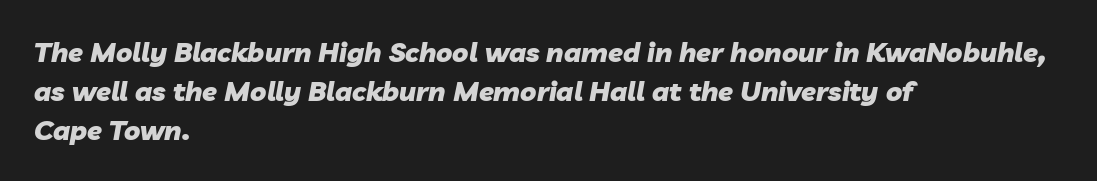
Glance below the letters and you will spot only blank space. The rendering anchors every line to the left-hand side. These words are printed bold, with thick strokes throughout. Words appear dense and cohesive because spacing is normal. The passage shown leans; its letterforms are oblique.
